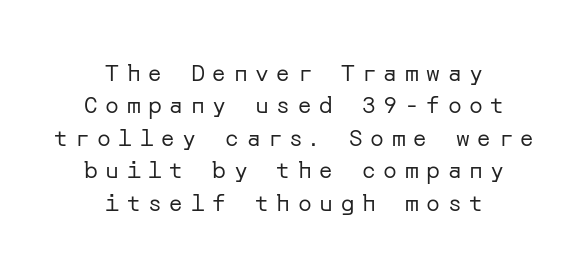
{"italic": "no", "bold": "no", "underline": "no", "align": "center", "line_spacing": "normal", "line_spacing_ratio": 1.41, "letter_spacing": "wide", "letter_spacing_em": 0.33, "glyph_px": 23}
